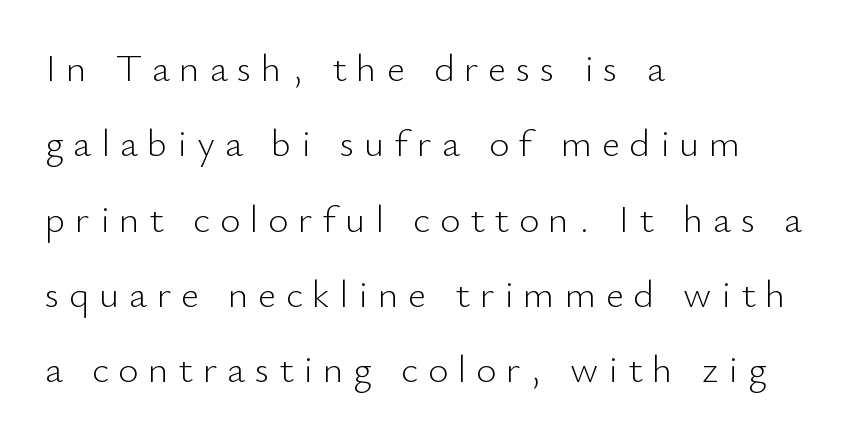
{"serif": "no", "italic": "no", "bold": "no", "weight": "light", "width": "normal", "stroke_contrast": "low", "x_height": "small", "monospaced": "no", "underline": "no", "align": "left", "line_spacing": "loose", "line_spacing_ratio": 1.93, "letter_spacing": "wide", "letter_spacing_em": 0.25, "glyph_px": 39}
